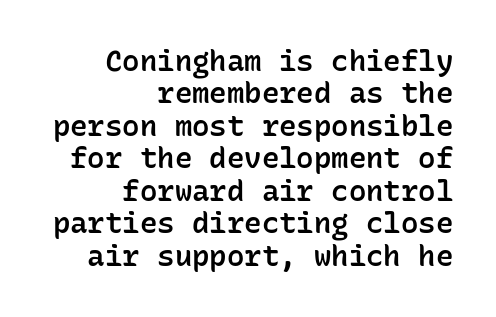
The space directly below the letters is spotless. These lines carry some extra weight — a demibold, not a full bold. You could call the tracking neutral — neither tight nor loose. Style check: upright. Does the leading feel generous? Not at all — it's pinched.
